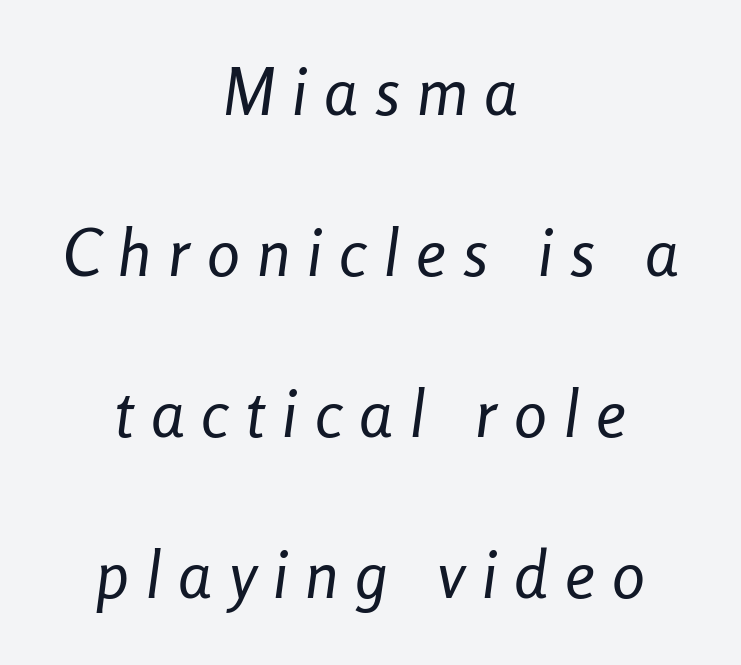
{"italic": "yes", "lean": "right", "slant_degrees": 8, "bold": "no", "weight": "regular", "width": "condensed", "stroke_contrast": "low", "x_height": "medium", "monospaced": "no", "underline": "no", "align": "center", "line_spacing": "loose", "line_spacing_ratio": 2.44, "letter_spacing": "wide", "letter_spacing_em": 0.26, "glyph_px": 66}
